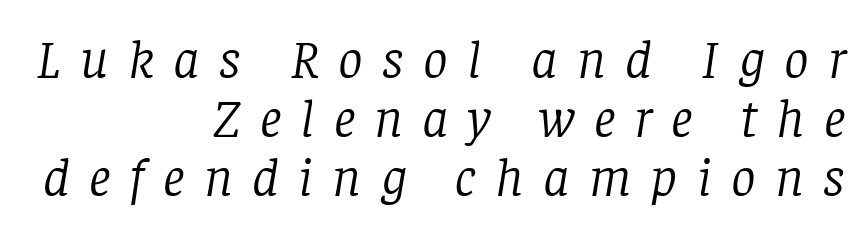
Q: Is the text bold? A: No.
Q: Is the text italic (slanted)? A: Yes, it leans right by about 8 degrees.
Q: Is the typeface a serif or a sans-serif typeface? A: Serif.
Q: Is the text underlined? A: No.
Q: How is the paragraph aligned? A: Right-aligned.
Q: Is the spacing between letters normal or unusually wide? A: Unusually wide.
Q: Is the spacing between lines tight, normal or loose? A: Tight.
Q: Width (condensed, normal, or wide)? A: Normal.
Q: Stroke contrast? A: Low.
Q: x-height? A: Large.
Q: Monospaced? A: No.
